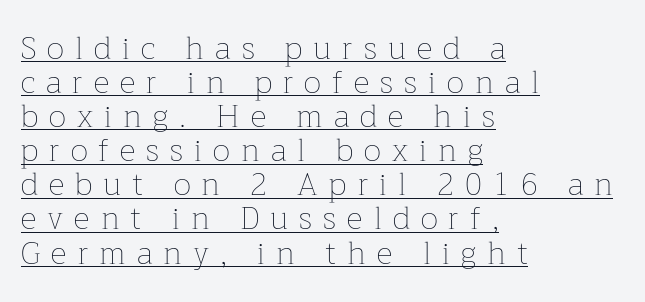
Q: Is the text bold? A: No.
Q: Is the text italic (slanted)? A: No, it is upright.
Q: Is the text underlined? A: Yes.
Q: How is the paragraph aligned? A: Left-aligned.
Q: Is the spacing between letters normal or unusually wide? A: Unusually wide.
Q: Is the spacing between lines tight, normal or loose? A: Tight.
Q: Width (condensed, normal, or wide)? A: Normal.
Q: Stroke contrast? A: Low.
Q: x-height? A: Medium.
Q: Monospaced? A: No.
